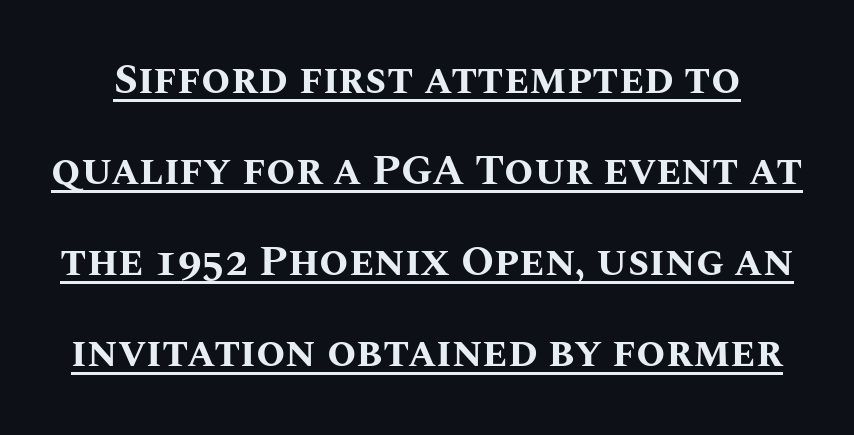
Q: Is the text bold? A: Yes.
Q: Is the text italic (slanted)? A: No, it is upright.
Q: Is the text underlined? A: Yes.
Q: Is the spacing between letters normal or unusually wide? A: Normal.
Q: Is the spacing between lines tight, normal or loose? A: Loose.
Q: Width (condensed, normal, or wide)? A: Normal.
Q: Stroke contrast? A: Medium.
Q: x-height? A: Large.
Q: Monospaced? A: No.
